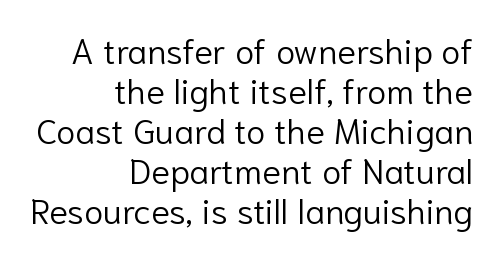
The image shows 35 px light sans-serif type, upright; set right-aligned, tight line spacing (1.14x), normal letter spacing, not underlined; low stroke contrast and a medium x-height.
